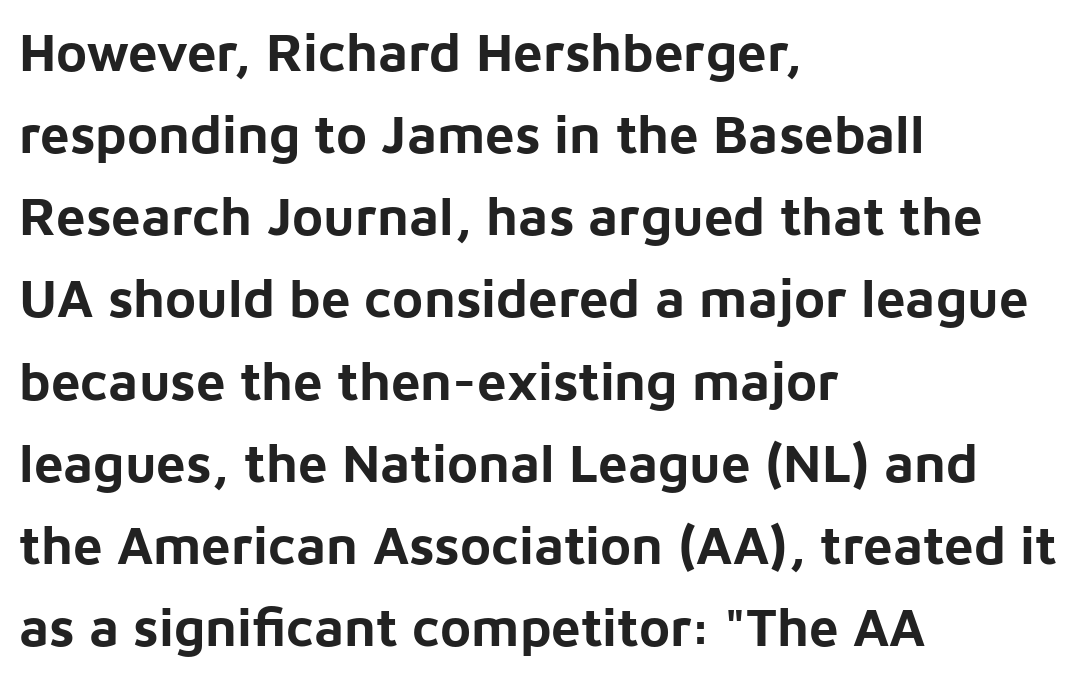
The lines in this sample share a left origin and differ only in where they stop. Does the lettering tilt? It doesn't — this is upright. Note the varied advance widths — an 'i' is clearly narrower than an 'm'. The characters look thick and weighty, a clear bold.
